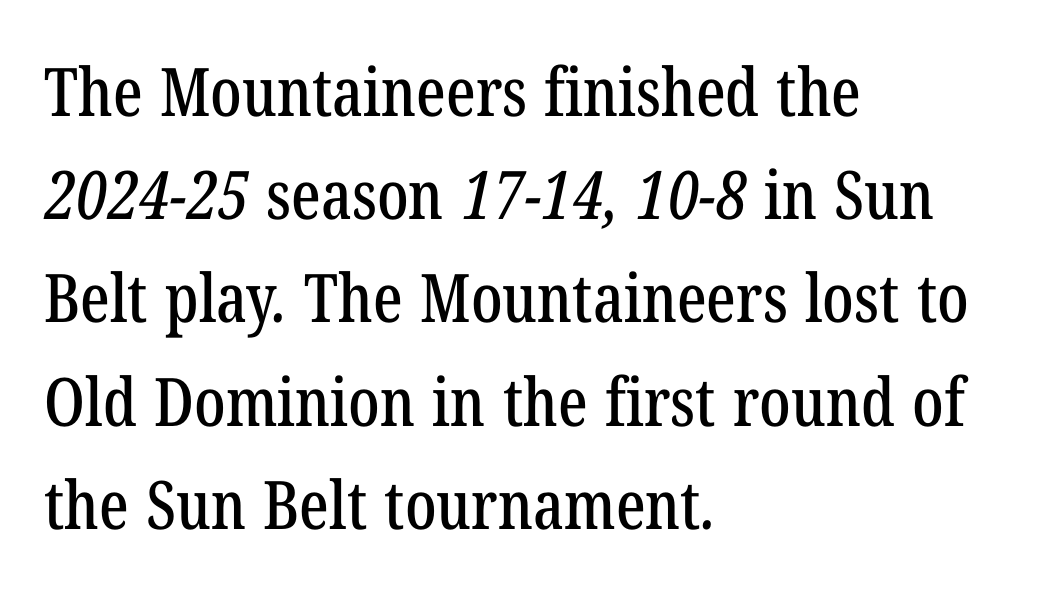
Q: Is the typeface a serif or a sans-serif typeface? A: Serif.
Q: Is the text underlined? A: No.
Q: How is the paragraph aligned? A: Left-aligned.
Q: Is the spacing between letters normal or unusually wide? A: Normal.
Q: Is the spacing between lines tight, normal or loose? A: Normal.
Q: Width (condensed, normal, or wide)? A: Condensed.
Q: Stroke contrast? A: Low.
Q: x-height? A: Medium.
Q: Monospaced? A: No.
